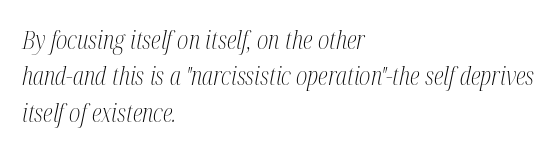
Stem width sits at or under what a default text font uses. Designer's note — italics engaged. The glyphs are unaccompanied by any horizontal stroke below them. A classic flush-left, rag-right setting is used for this passage. The designer left line spacing at the default. This sample uses plain, unmodified letter spacing.
